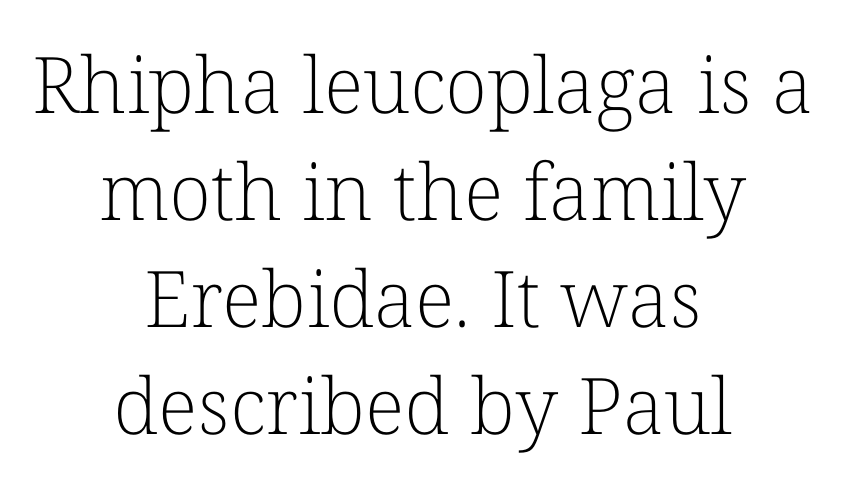
{"serif": "yes", "italic": "no", "bold": "no", "weight": "light", "width": "normal", "stroke_contrast": "low", "x_height": "medium", "monospaced": "no", "underline": "no", "align": "center", "line_spacing": "normal", "line_spacing_ratio": 1.37, "letter_spacing": "normal", "letter_spacing_em": 0.0, "glyph_px": 78}
